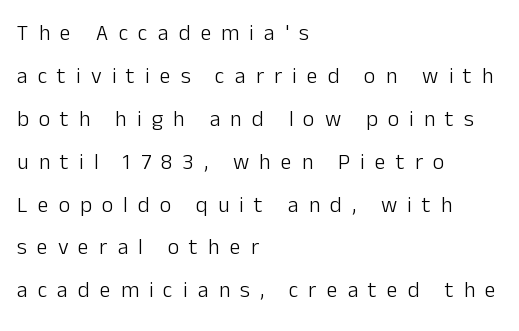
The image shows 22 px text type, upright; set left-aligned, loose line spacing (1.95x), unusually wide letter spacing (+0.46 em), not underlined.
